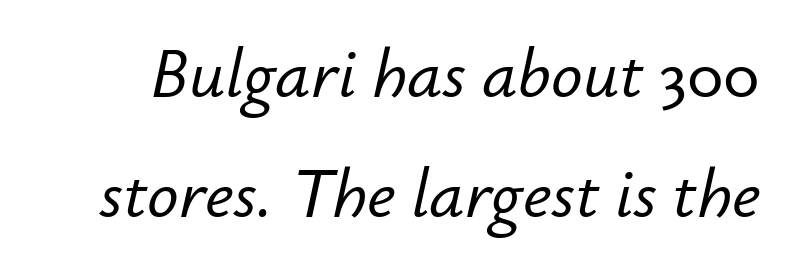
{"italic": "yes", "lean": "right", "slant_degrees": 12, "width": "normal", "stroke_contrast": "low", "x_height": "small", "monospaced": "no", "underline": "no", "line_spacing_ratio": 1.71, "letter_spacing": "normal", "letter_spacing_em": 0.0, "glyph_px": 70}
